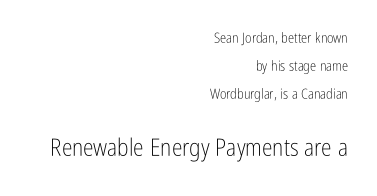
The image shows 24 px text type, upright; set right-aligned, loose line spacing (2.0x), normal letter spacing, not underlined; the second (bottom) block is 1.71x larger.
